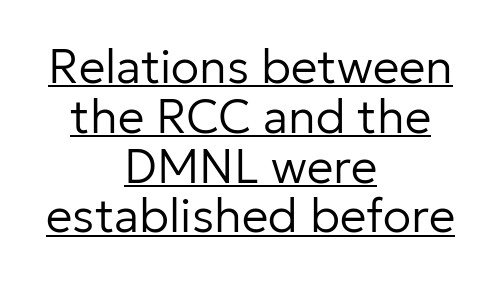
{"serif": "no", "italic": "no", "bold": "no", "weight": "regular", "width": "normal", "stroke_contrast": "low", "x_height": "medium", "monospaced": "no", "underline": "yes", "align": "center", "line_spacing": "tight", "line_spacing_ratio": 1.06, "letter_spacing": "normal", "letter_spacing_em": 0.0, "glyph_px": 47}
